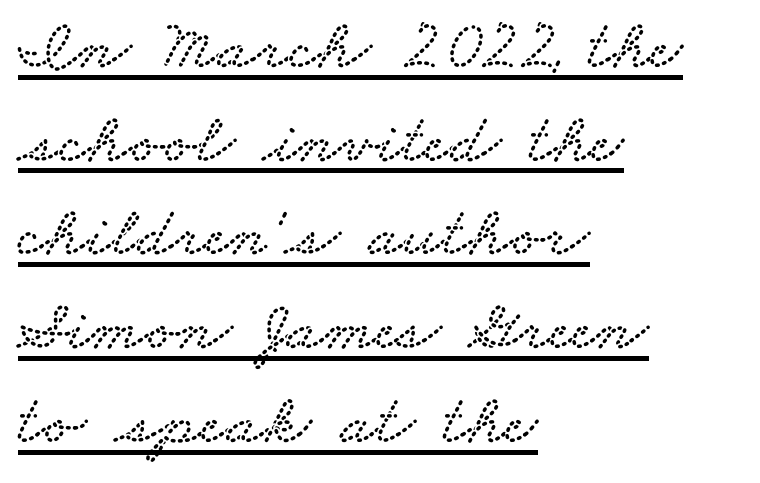
The image shows 71 px wide serif type; set left-aligned, normal line spacing (1.32x), normal letter spacing, underlined; low stroke contrast and a small x-height.
